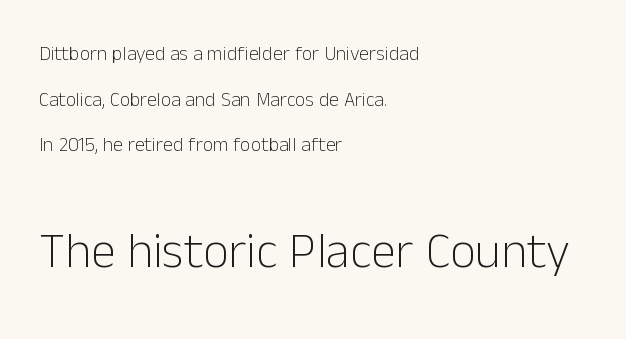
{"serif": "no", "italic": "no", "bold": "no", "weight": "light", "width": "normal", "stroke_contrast": "low", "x_height": "medium", "monospaced": "no", "underline": "no", "align": "left", "line_spacing": "loose", "line_spacing_ratio": 2.28, "letter_spacing": "normal", "letter_spacing_em": 0.0, "larger_block": "second", "size_ratio": 2.5, "glyph_px": 50}
